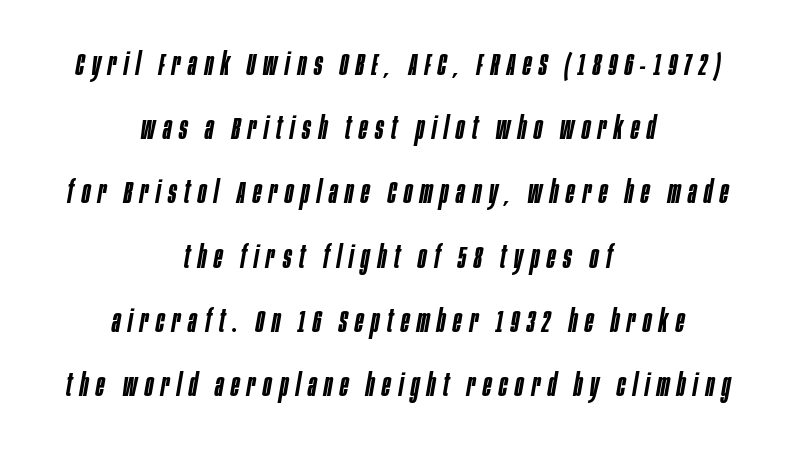
{"italic": "yes", "lean": "right", "slant_degrees": 10, "bold": "semi", "weight": "semibold", "width": "condensed", "stroke_contrast": "low", "x_height": "large", "monospaced": "no", "underline": "no", "align": "center", "line_spacing": "loose", "line_spacing_ratio": 2.07, "letter_spacing": "wide", "letter_spacing_em": 0.25, "glyph_px": 31}
